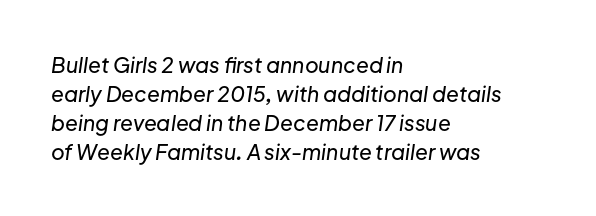
{"italic": "yes", "lean": "right", "slant_degrees": 8, "underline": "no", "align": "left", "line_spacing": "normal", "line_spacing_ratio": 1.38, "letter_spacing": "normal", "letter_spacing_em": 0.0, "glyph_px": 21}
